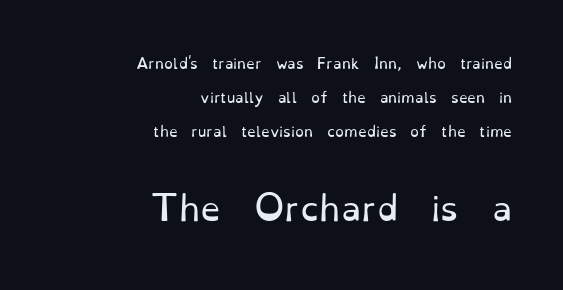
Q: Is the text bold? A: No.
Q: Is the text italic (slanted)? A: No, it is upright.
Q: Is the typeface a serif or a sans-serif typeface? A: Sans-serif.
Q: Is the text underlined? A: No.
Q: How is the paragraph aligned? A: Right-aligned.
Q: Is the spacing between letters normal or unusually wide? A: Normal.
Q: Is the spacing between lines tight, normal or loose? A: Loose.
Q: Which block of text is set in a larger size, the first (top) or the second (bottom)? A: The second (bottom) one.
Q: Width (condensed, normal, or wide)? A: Normal.
Q: Stroke contrast? A: Low.
Q: x-height? A: Small.
Q: Monospaced? A: No.
